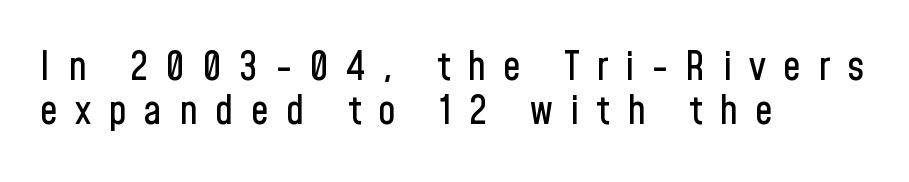
Each letter keeps its own natural width here, so spacing adapts to shape. Anything drawn beneath the words? Only blank space. A typesetter would mark this as roman, not italic. The block of text is dense from top to bottom, with scant space between rows. The paragraph shown leans on its left margin.
